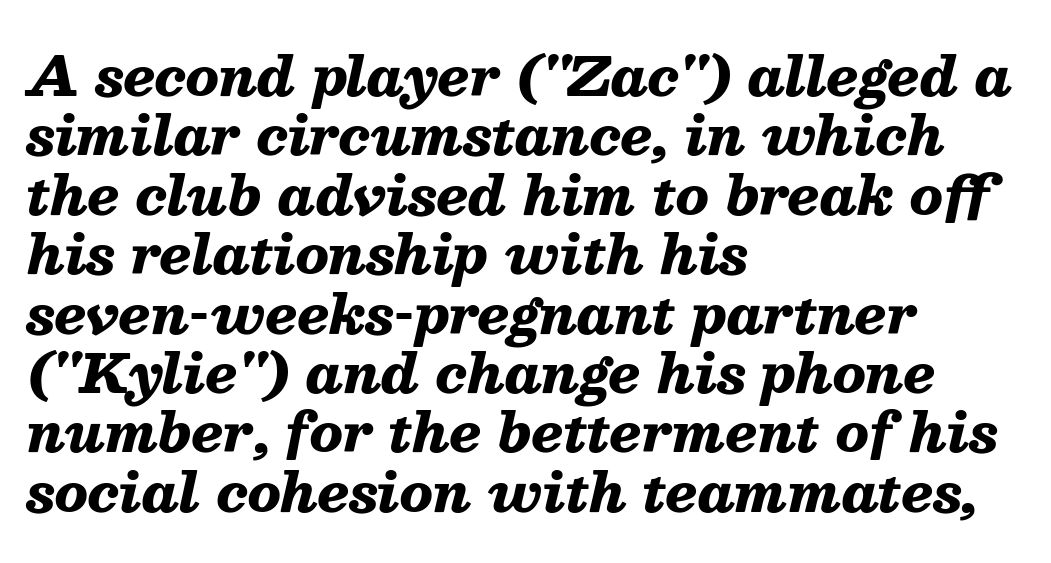
Underline: absent. Is this a fixed-width face? No — the glyphs have proportional, varying widths. The type is set solid horizontally, with unmodified tracking. Where is the straight margin? On the left.
